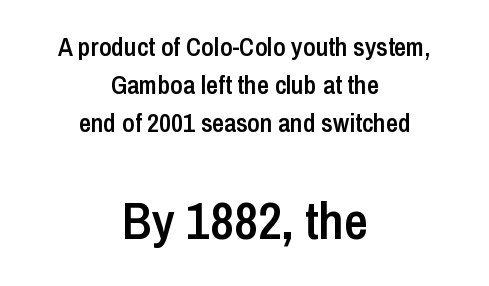
Q: Is the text bold? A: Semi-bold.
Q: Is the text italic (slanted)? A: No, it is upright.
Q: Is the typeface a serif or a sans-serif typeface? A: Sans-serif.
Q: Is the text underlined? A: No.
Q: How is the paragraph aligned? A: Centered.
Q: Is the spacing between letters normal or unusually wide? A: Normal.
Q: Is the spacing between lines tight, normal or loose? A: Normal.
Q: Which block of text is set in a larger size, the first (top) or the second (bottom)? A: The second (bottom) one.
Q: Width (condensed, normal, or wide)? A: Condensed.
Q: Stroke contrast? A: Low.
Q: x-height? A: Medium.
Q: Monospaced? A: No.
